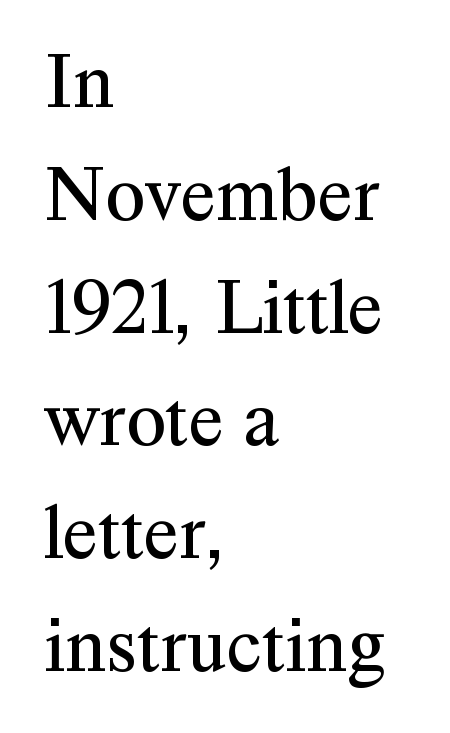
The image shows 80 px regular-weight serif type, upright; set left-aligned, normal line spacing (1.41x), normal letter spacing, not underlined; medium stroke contrast and a medium x-height.
